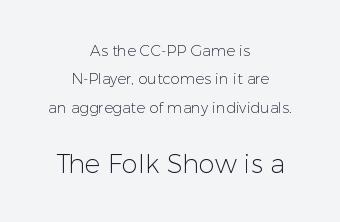
{"italic": "no", "bold": "no", "underline": "no", "align": "center", "line_spacing": "loose", "line_spacing_ratio": 1.9, "letter_spacing": "normal", "letter_spacing_em": 0.0, "larger_block": "second", "size_ratio": 1.73, "glyph_px": 26}
